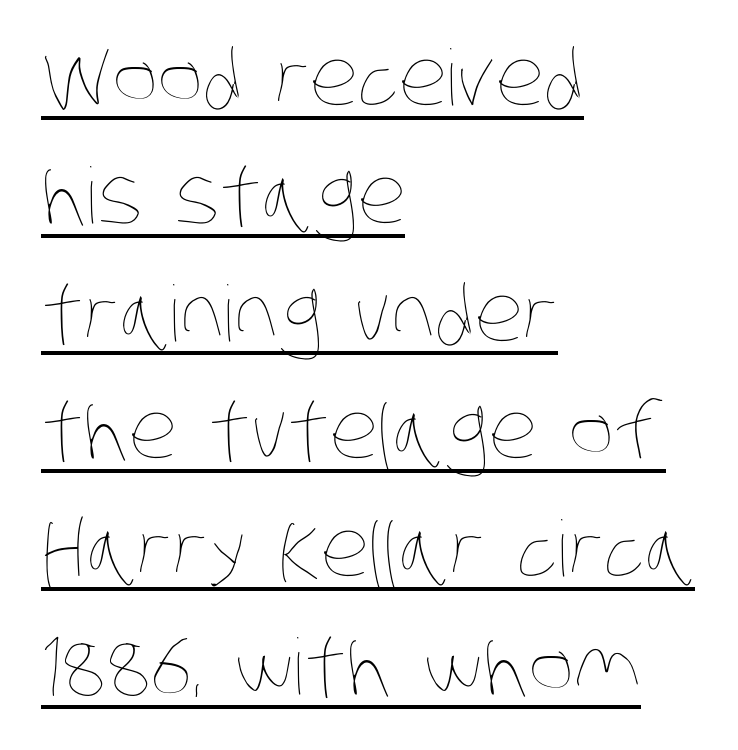
The image shows 77 px thin, condensed type; set left-aligned, normal line spacing (1.53x), normal letter spacing, underlined; low stroke contrast and a large x-height.
